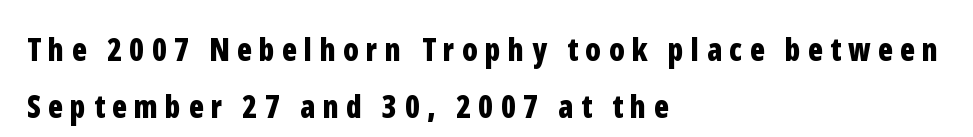
{"serif": "no", "italic": "no", "bold": "yes", "weight": "bold", "width": "condensed", "stroke_contrast": "low", "x_height": "medium", "monospaced": "no", "underline": "no", "align": "left", "line_spacing_ratio": 1.85, "letter_spacing": "wide", "letter_spacing_em": 0.24, "glyph_px": 31}
